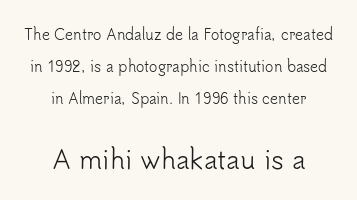
{"italic": "no", "bold": "no", "underline": "no", "align": "center", "line_spacing": "loose", "line_spacing_ratio": 2.3, "letter_spacing": "normal", "letter_spacing_em": 0.0, "larger_block": "second", "size_ratio": 1.79, "glyph_px": 25}
